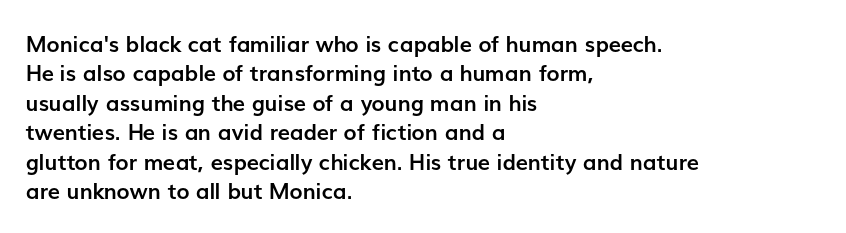
{"italic": "no", "bold": "yes", "underline": "no", "align": "left", "line_spacing": "normal", "line_spacing_ratio": 1.34, "letter_spacing": "normal", "letter_spacing_em": 0.0, "glyph_px": 22}
